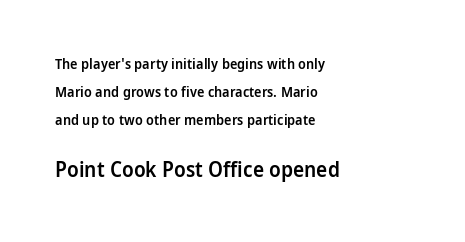
Q: Is the text bold? A: Semi-bold.
Q: Is the text italic (slanted)? A: No, it is upright.
Q: Is the text underlined? A: No.
Q: How is the paragraph aligned? A: Left-aligned.
Q: Is the spacing between letters normal or unusually wide? A: Normal.
Q: Is the spacing between lines tight, normal or loose? A: Loose.
Q: Which block of text is set in a larger size, the first (top) or the second (bottom)? A: The second (bottom) one.
